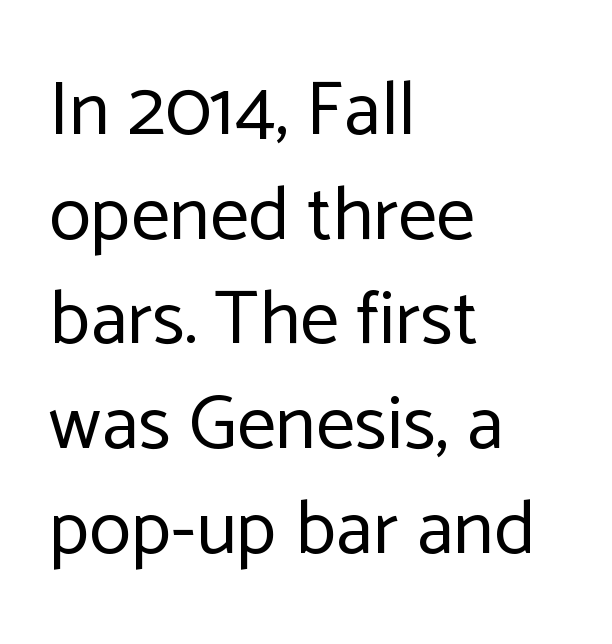
The rendering uses a moderate line-height, typical for paragraphs. Do the characters align in a grid? No, the font is proportional. Serif or sans? Sans — the stroke terminals are bare. The passage is arranged the way most books set body copy — flush left. Is the type heavy? It reads as light-to-regular instead. The strip under each line holds only bare page.
